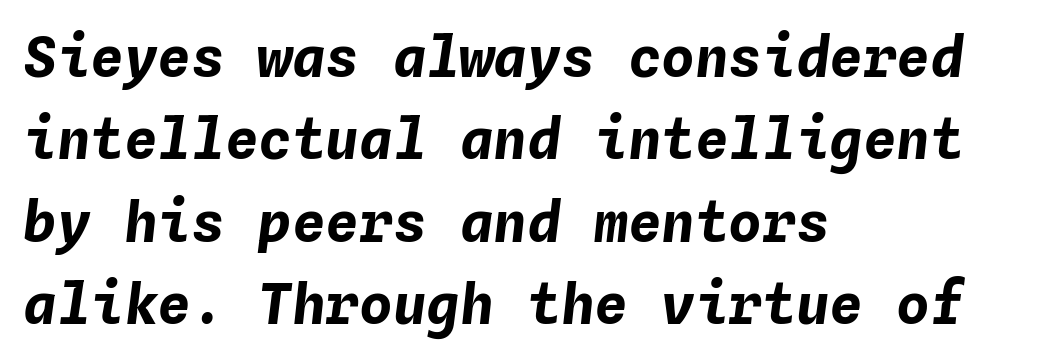
Honestly, there is no underline to notice here at all. Monospaced: the letters line up in strict vertical columns. One-word summary of the alignment: left. Honestly, the letter spacing is just normal — you wouldn't notice it. Looking at the ascenders, they clearly lean. Compared with an ordinary text face, these strokes are far heavier — a full bold.
